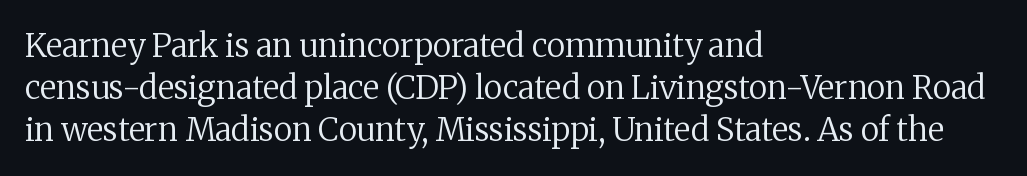
These lines are composed in type with serifs. Short and long lines alike share a common starting point at left. The font's upright variant was chosen for this text. Each new line begins a customary step beneath the previous one.
